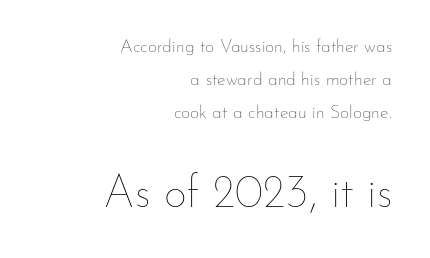
The image shows 45 px thin type, upright; set right-aligned, line spacing 1.84x, normal letter spacing, not underlined; the second (bottom) block is 2.5x larger; low stroke contrast and a small x-height.
